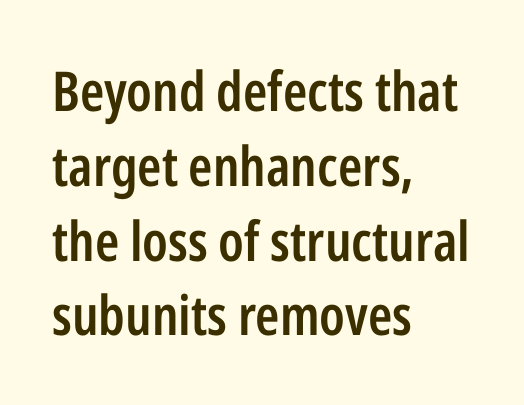
Q: Is the text bold? A: Semi-bold.
Q: Is the text italic (slanted)? A: No, it is upright.
Q: Is the typeface a serif or a sans-serif typeface? A: Sans-serif.
Q: Is the text underlined? A: No.
Q: How is the paragraph aligned? A: Left-aligned.
Q: Is the spacing between letters normal or unusually wide? A: Normal.
Q: Is the spacing between lines tight, normal or loose? A: Normal.
Q: Width (condensed, normal, or wide)? A: Condensed.
Q: Stroke contrast? A: Low.
Q: x-height? A: Medium.
Q: Monospaced? A: No.
